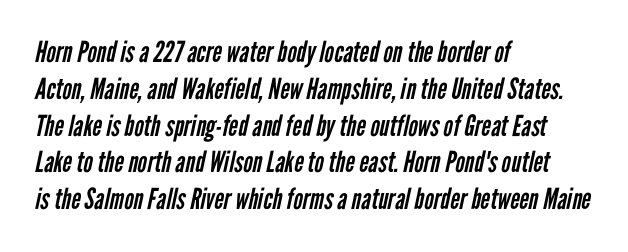
The image shows 29 px regular-weight, condensed sans-serif type; set left-aligned, normal line spacing (1.27x), normal letter spacing, not underlined; low stroke contrast and a medium x-height.
